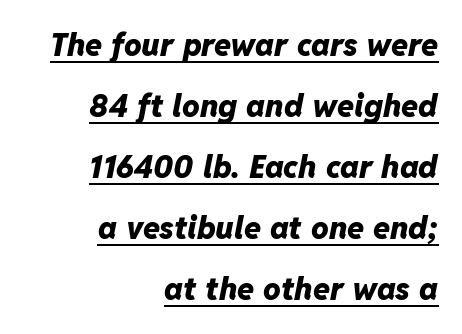
{"italic": "yes", "lean": "right", "slant_degrees": 11, "bold": "yes", "weight": "heavy", "width": "normal", "stroke_contrast": "low", "x_height": "medium", "monospaced": "no", "underline": "yes", "align": "right", "line_spacing": "loose", "line_spacing_ratio": 1.97, "letter_spacing": "normal", "letter_spacing_em": 0.0, "glyph_px": 31}
